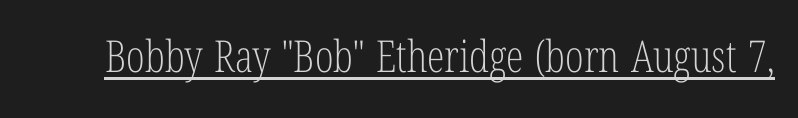
Q: Is the text bold? A: No.
Q: Is the text italic (slanted)? A: No, it is upright.
Q: Is the typeface a serif or a sans-serif typeface? A: Serif.
Q: Is the text underlined? A: Yes.
Q: Is the spacing between letters normal or unusually wide? A: Normal.
Q: Width (condensed, normal, or wide)? A: Condensed.
Q: Stroke contrast? A: Low.
Q: x-height? A: Medium.
Q: Monospaced? A: No.
